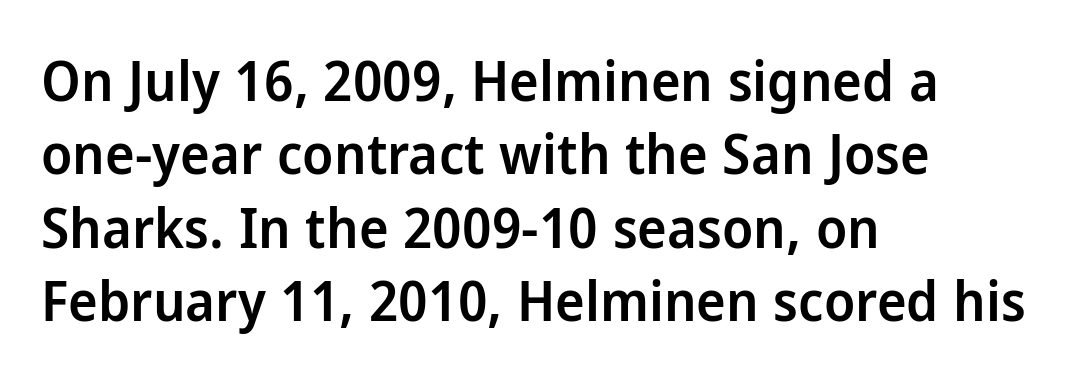
The image shows 56 px semibold sans-serif type, upright; set left-aligned, normal line spacing (1.31x), normal letter spacing, not underlined; low stroke contrast and a medium x-height.
